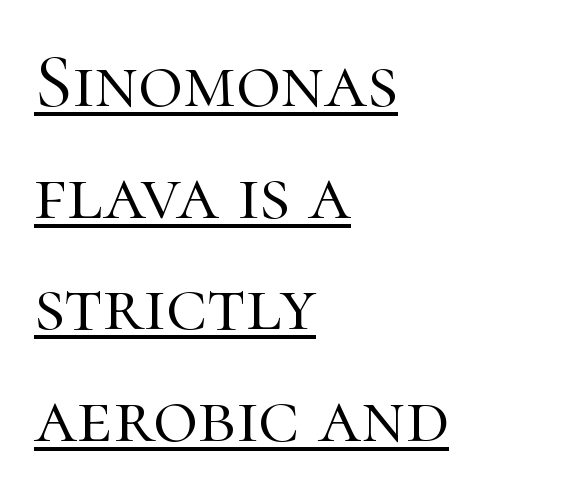
The image shows 77 px light serif type, upright; set left-aligned, normal line spacing (1.45x), normal letter spacing, underlined; high stroke contrast and a medium x-height.
